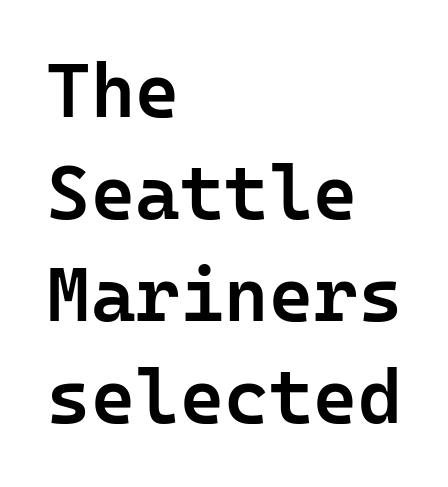
Q: Is the text bold? A: Semi-bold.
Q: Is the text italic (slanted)? A: No, it is upright.
Q: Is the typeface a serif or a sans-serif typeface? A: Sans-serif.
Q: Is the text underlined? A: No.
Q: How is the paragraph aligned? A: Left-aligned.
Q: Is the spacing between letters normal or unusually wide? A: Normal.
Q: Is the spacing between lines tight, normal or loose? A: Normal.
Q: Width (condensed, normal, or wide)? A: Normal.
Q: Stroke contrast? A: Low.
Q: x-height? A: Medium.
Q: Monospaced? A: Yes.
